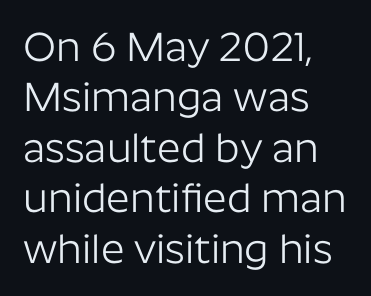
The image shows 41 px light sans-serif type, upright; set left-aligned, line spacing 1.23x, normal letter spacing, not underlined; low stroke contrast and a medium x-height.
